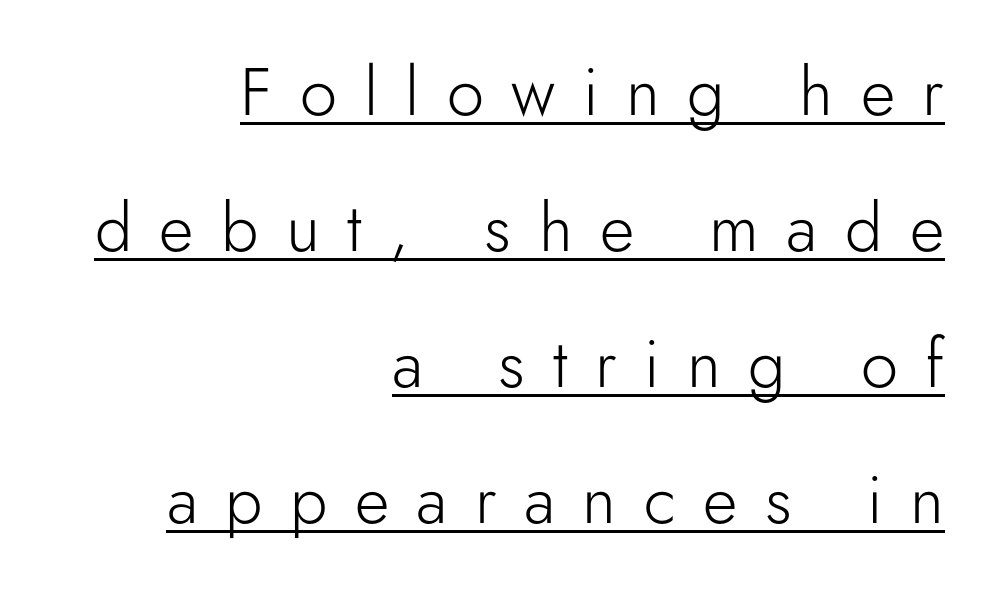
Leftover space on each line is placed entirely before the opening word. Stems here are at most as thick as an everyday book face. To sum up the face: it is a sans, with no serifs. Underlined type.
